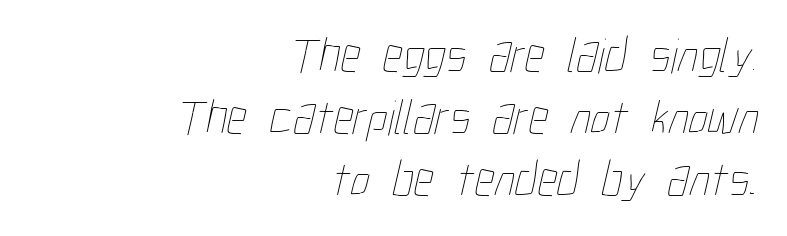
The image shows 50 px thin, condensed type; set right-aligned, line spacing 1.24x, normal letter spacing, not underlined; low stroke contrast and a medium x-height.
